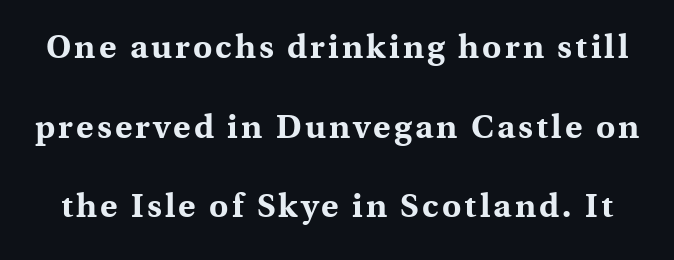
Q: Is the text bold? A: Yes.
Q: Is the text italic (slanted)? A: No, it is upright.
Q: Is the typeface a serif or a sans-serif typeface? A: Serif.
Q: Is the text underlined? A: No.
Q: Is the spacing between lines tight, normal or loose? A: Loose.
Q: Width (condensed, normal, or wide)? A: Normal.
Q: x-height? A: Medium.
Q: Monospaced? A: No.
